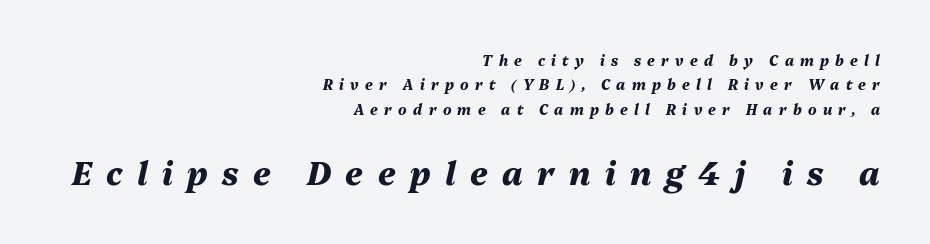
{"italic": "yes", "lean": "right", "slant_degrees": 13, "bold": "yes", "weight": "heavy", "width": "normal", "stroke_contrast": "medium", "x_height": "medium", "monospaced": "no", "underline": "no", "align": "right", "line_spacing_ratio": 1.74, "letter_spacing": "wide", "letter_spacing_em": 0.45, "larger_block": "second", "size_ratio": 2.29, "glyph_px": 32}
